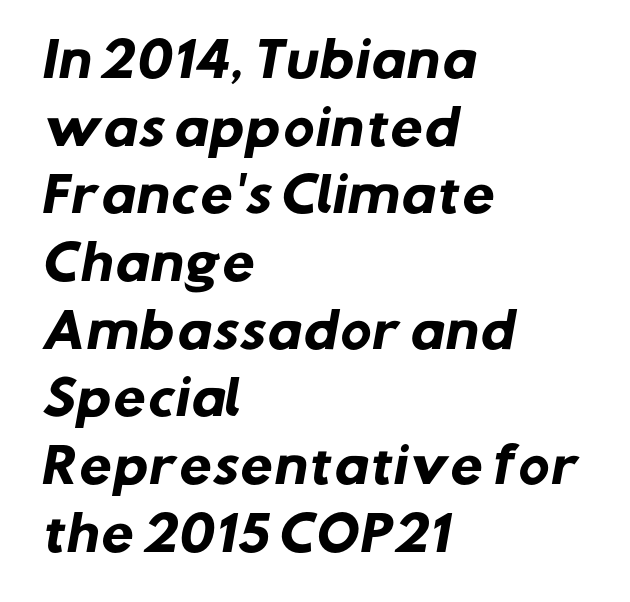
Q: Is the text bold? A: Yes.
Q: Is the typeface a serif or a sans-serif typeface? A: Sans-serif.
Q: Is the text underlined? A: No.
Q: How is the paragraph aligned? A: Left-aligned.
Q: Is the spacing between letters normal or unusually wide? A: Normal.
Q: Is the spacing between lines tight, normal or loose? A: Normal.
Q: Width (condensed, normal, or wide)? A: Normal.
Q: Stroke contrast? A: Low.
Q: x-height? A: Medium.
Q: Monospaced? A: No.
